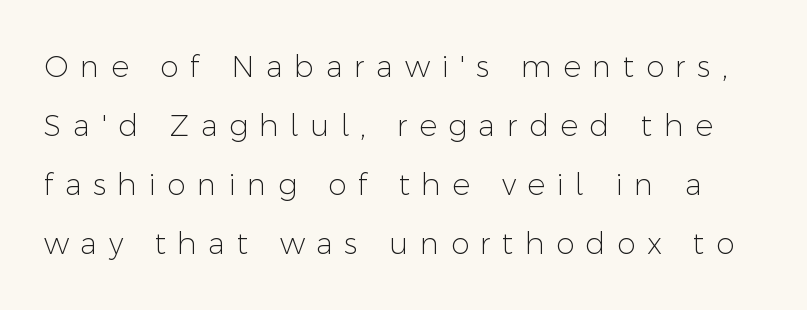
The image shows 30 px light sans-serif type, upright; set loose line spacing (1.97x), unusually wide letter spacing (+0.38 em), not underlined; low stroke contrast and a medium x-height.
